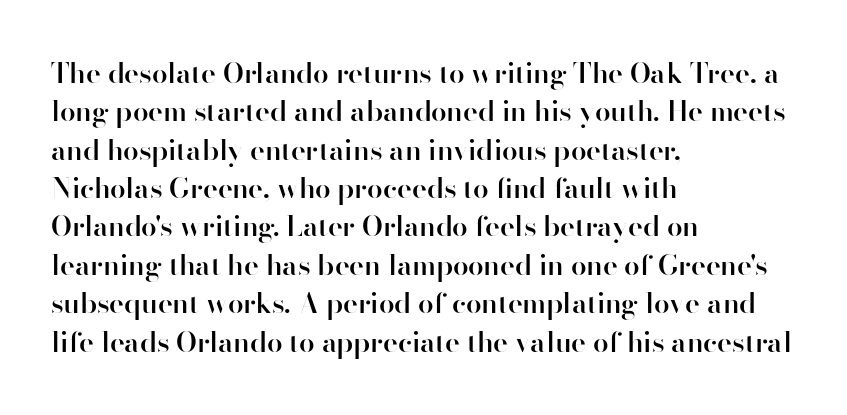
{"serif": "no", "italic": "no", "bold": "semi", "weight": "semibold", "width": "normal", "stroke_contrast": "high", "x_height": "small", "monospaced": "no", "underline": "no", "align": "left", "line_spacing": "normal", "line_spacing_ratio": 1.37, "letter_spacing": "normal", "letter_spacing_em": 0.0, "glyph_px": 28}
